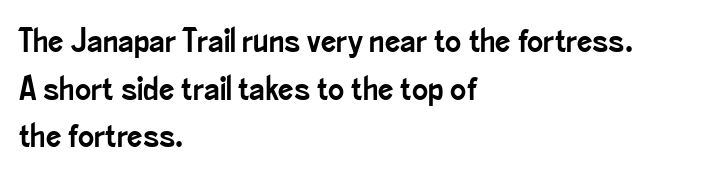
{"serif": "no", "italic": "no", "width": "condensed", "stroke_contrast": "low", "x_height": "small", "monospaced": "no", "underline": "no", "align": "left", "line_spacing": "normal", "line_spacing_ratio": 1.4, "letter_spacing": "normal", "letter_spacing_em": 0.0, "glyph_px": 34}
